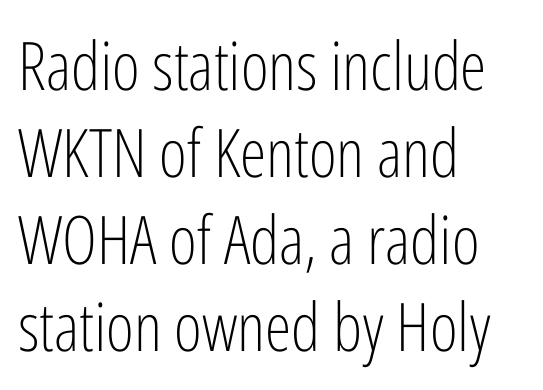
The image shows 67 px light, condensed sans-serif type, upright; set left-aligned, normal line spacing (1.3x), normal letter spacing, not underlined; low stroke contrast and a medium x-height.
